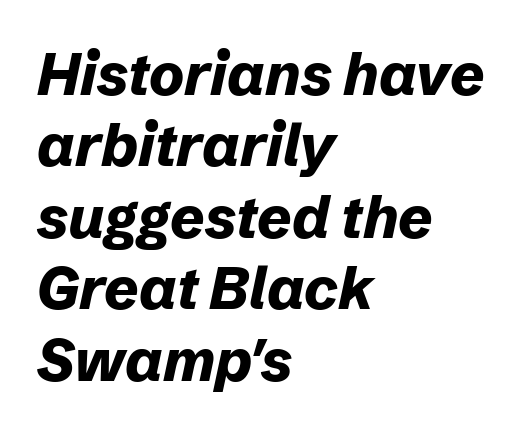
{"italic": "yes", "lean": "right", "slant_degrees": 12, "bold": "yes", "weight": "bold", "width": "normal", "stroke_contrast": "low", "x_height": "medium", "monospaced": "no", "underline": "no", "align": "left", "line_spacing_ratio": 1.21, "letter_spacing": "normal", "letter_spacing_em": 0.0, "glyph_px": 59}
